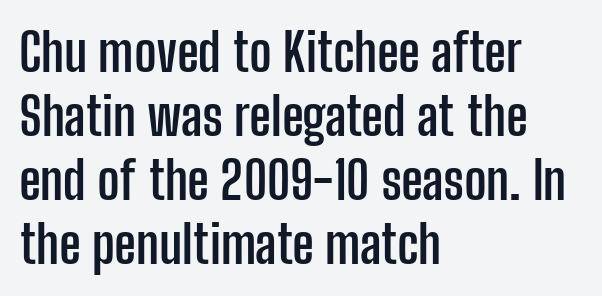
Q: Is the text bold? A: Yes.
Q: Is the text italic (slanted)? A: No, it is upright.
Q: Is the typeface a serif or a sans-serif typeface? A: Sans-serif.
Q: Is the text underlined? A: No.
Q: How is the paragraph aligned? A: Left-aligned.
Q: Is the spacing between letters normal or unusually wide? A: Normal.
Q: Width (condensed, normal, or wide)? A: Condensed.
Q: Stroke contrast? A: Low.
Q: x-height? A: Medium.
Q: Monospaced? A: No.
